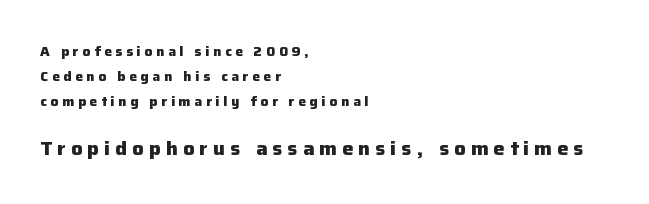
{"italic": "no", "bold": "yes", "underline": "no", "align": "left", "line_spacing_ratio": 1.8, "letter_spacing": "wide", "letter_spacing_em": 0.26, "larger_block": "second", "size_ratio": 1.43, "glyph_px": 20}
